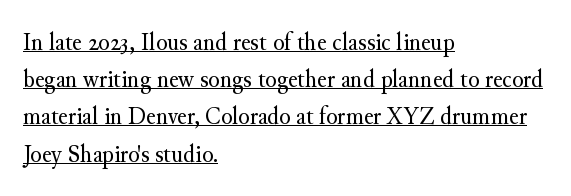
Summary of weight: not heavy and not bold. The type sits square on the baseline with zero lean. Tracking here is standard; glyphs follow each other at the usual distance. The glyphs are accompanied by a horizontal stroke just below them. Leftover space on each line is placed entirely after the last word.
